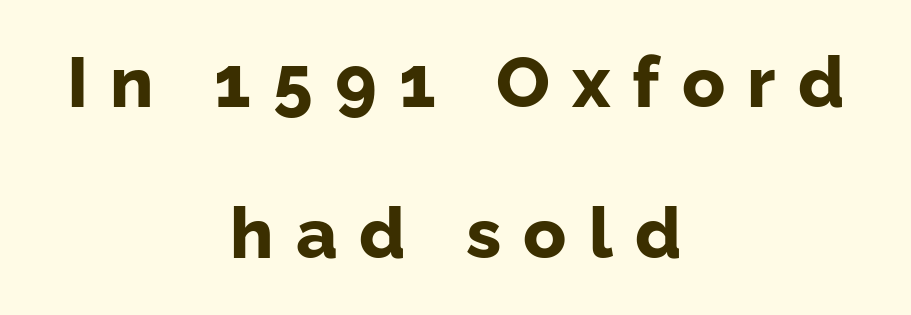
Q: Is the text bold? A: Yes.
Q: Is the text italic (slanted)? A: No, it is upright.
Q: Is the typeface a serif or a sans-serif typeface? A: Sans-serif.
Q: Is the text underlined? A: No.
Q: How is the paragraph aligned? A: Centered.
Q: Is the spacing between letters normal or unusually wide? A: Unusually wide.
Q: Is the spacing between lines tight, normal or loose? A: Loose.
Q: Width (condensed, normal, or wide)? A: Normal.
Q: Stroke contrast? A: Low.
Q: x-height? A: Medium.
Q: Monospaced? A: No.
